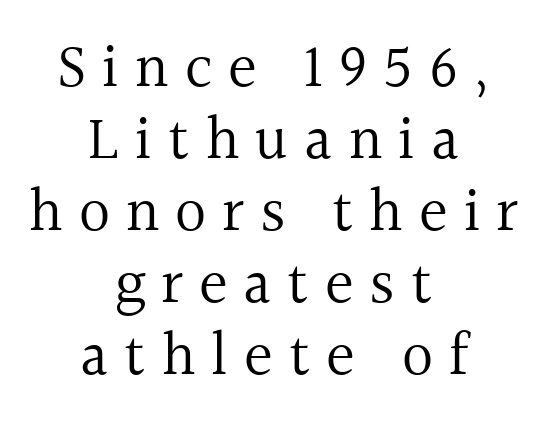
The image shows 61 px regular-weight serif type, upright; set centered, line spacing 1.18x, unusually wide letter spacing (+0.26 em), not underlined; a medium x-height.
